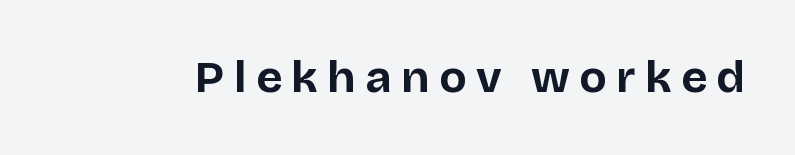
The rendering inserts visible extra space after every character. Serifs: no, the terminals of the letterforms are clean. Bare-footed words on every line. I'd describe the lettering as bold — thick and assertive. You could not count columns in this text — the font is proportionally spaced. The lettering stays uniformly vertical, giving the passage a roman look.
